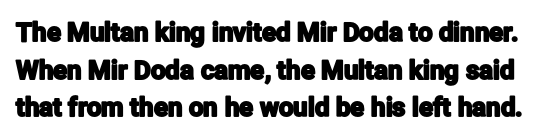
The image shows 26 px text type, upright; set normal line spacing (1.45x), normal letter spacing, not underlined.
